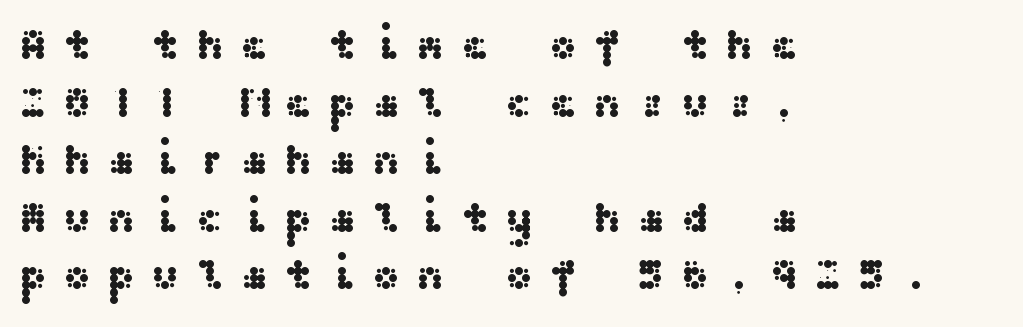
This block has exactly the height ordinary leading produces. Letters rest on an invisible, unmarked baseline. This sample uses an upright cut, with every glyph sitting square on the baseline. Classification — sans serif.
